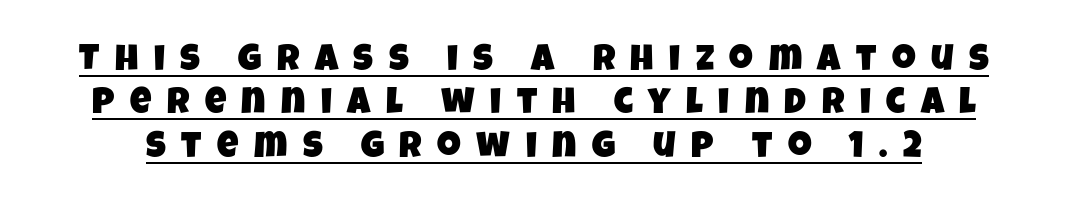
{"serif": "no", "width": "condensed", "stroke_contrast": "low", "x_height": "large", "monospaced": "no", "underline": "yes", "line_spacing_ratio": 1.17, "letter_spacing": "wide", "letter_spacing_em": 0.42, "glyph_px": 37}
